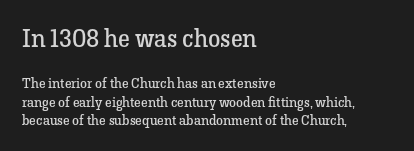
Q: Is the text bold? A: No.
Q: Is the text italic (slanted)? A: No, it is upright.
Q: Is the text underlined? A: No.
Q: How is the paragraph aligned? A: Left-aligned.
Q: Is the spacing between letters normal or unusually wide? A: Normal.
Q: Is the spacing between lines tight, normal or loose? A: Normal.
Q: Which block of text is set in a larger size, the first (top) or the second (bottom)? A: The first (top) one.
